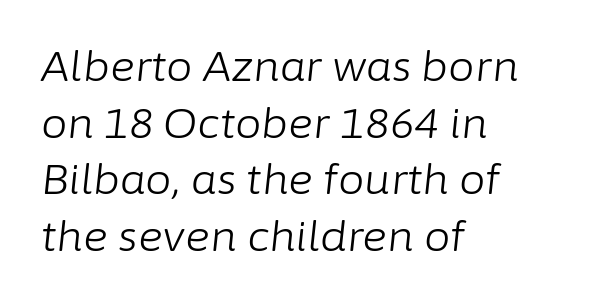
Q: Is the text bold? A: No.
Q: Is the text italic (slanted)? A: Yes, it leans right by about 6 degrees.
Q: Is the text underlined? A: No.
Q: How is the paragraph aligned? A: Left-aligned.
Q: Is the spacing between letters normal or unusually wide? A: Normal.
Q: Is the spacing between lines tight, normal or loose? A: Normal.
Q: Width (condensed, normal, or wide)? A: Normal.
Q: Stroke contrast? A: Low.
Q: x-height? A: Medium.
Q: Monospaced? A: No.
